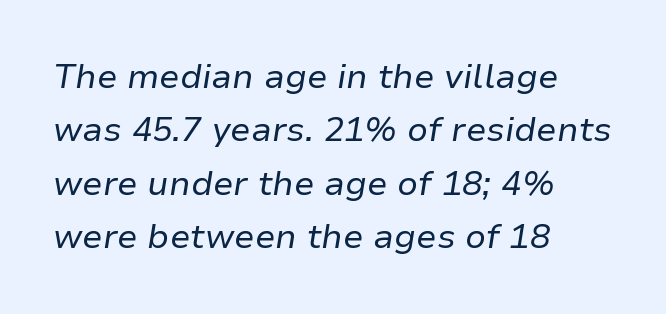
The image shows 34 px regular-weight type, italic (leaning right); set left-aligned, normal line spacing (1.57x), normal letter spacing, not underlined; low stroke contrast and a medium x-height.
